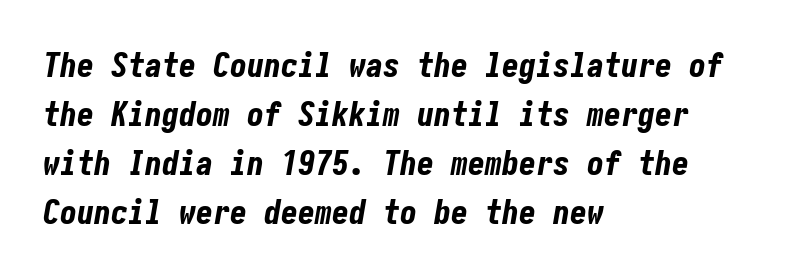
{"italic": "yes", "lean": "right", "slant_degrees": 10, "bold": "yes", "weight": "bold", "width": "condensed", "stroke_contrast": "low", "x_height": "medium", "underline": "no", "align": "left", "line_spacing": "normal", "line_spacing_ratio": 1.44, "letter_spacing": "normal", "letter_spacing_em": 0.0, "glyph_px": 34}
